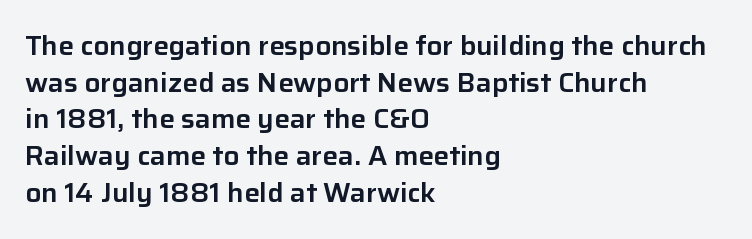
Q: Is the text italic (slanted)? A: No, it is upright.
Q: Is the text underlined? A: No.
Q: How is the paragraph aligned? A: Left-aligned.
Q: Is the spacing between letters normal or unusually wide? A: Normal.
Q: Is the spacing between lines tight, normal or loose? A: Normal.
